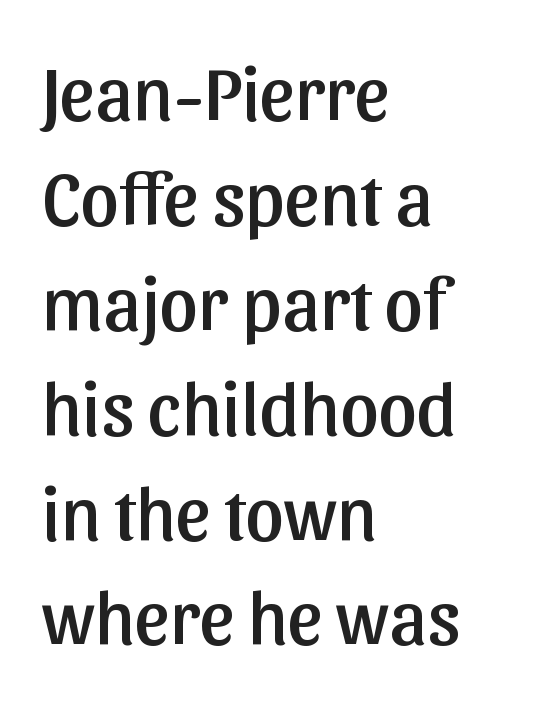
Q: Is the text italic (slanted)? A: No, it is upright.
Q: Is the typeface a serif or a sans-serif typeface? A: Sans-serif.
Q: Is the text underlined? A: No.
Q: How is the paragraph aligned? A: Left-aligned.
Q: Is the spacing between letters normal or unusually wide? A: Normal.
Q: Is the spacing between lines tight, normal or loose? A: Normal.
Q: Width (condensed, normal, or wide)? A: Normal.
Q: Stroke contrast? A: Low.
Q: x-height? A: Medium.
Q: Monospaced? A: No.
